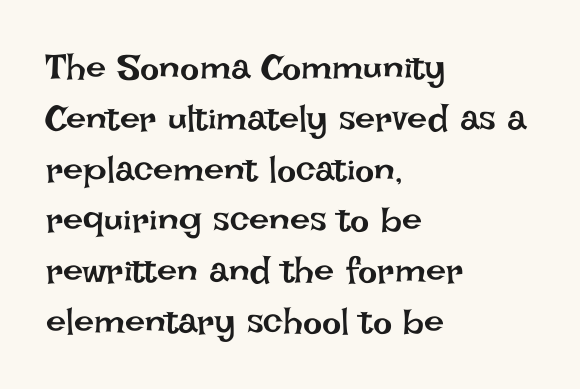
Q: Is the text bold? A: No.
Q: Is the text italic (slanted)? A: No, it is upright.
Q: Is the text underlined? A: No.
Q: How is the paragraph aligned? A: Left-aligned.
Q: Is the spacing between letters normal or unusually wide? A: Normal.
Q: Is the spacing between lines tight, normal or loose? A: Normal.
Q: Width (condensed, normal, or wide)? A: Normal.
Q: Stroke contrast? A: Low.
Q: x-height? A: Large.
Q: Monospaced? A: No.
